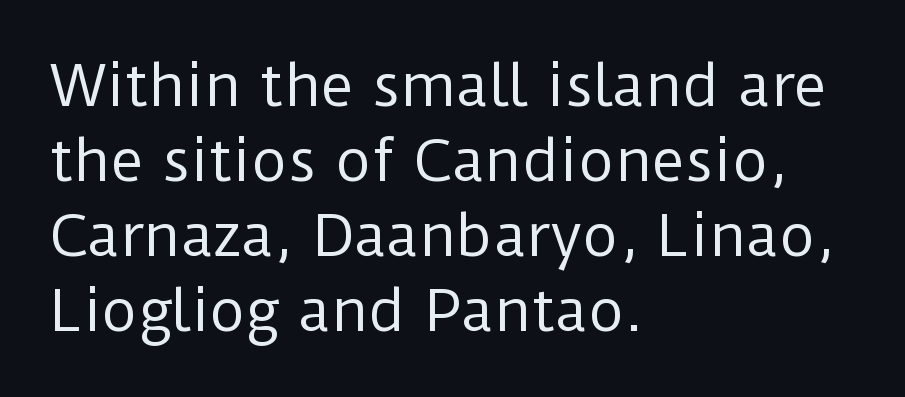
Q: Is the text bold? A: No.
Q: Is the text italic (slanted)? A: No, it is upright.
Q: Is the typeface a serif or a sans-serif typeface? A: Sans-serif.
Q: Is the text underlined? A: No.
Q: How is the paragraph aligned? A: Left-aligned.
Q: Is the spacing between letters normal or unusually wide? A: Normal.
Q: Is the spacing between lines tight, normal or loose? A: Normal.
Q: Width (condensed, normal, or wide)? A: Normal.
Q: Stroke contrast? A: Low.
Q: x-height? A: Medium.
Q: Monospaced? A: No.
